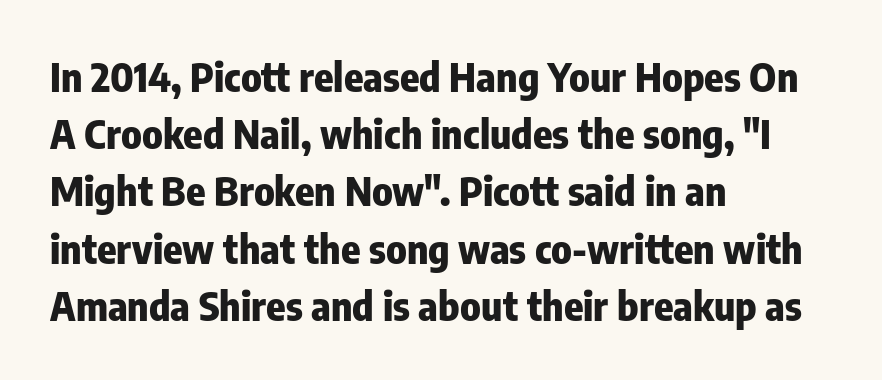
Q: Is the text bold? A: Yes.
Q: Is the text italic (slanted)? A: No, it is upright.
Q: Is the typeface a serif or a sans-serif typeface? A: Sans-serif.
Q: Is the text underlined? A: No.
Q: How is the paragraph aligned? A: Left-aligned.
Q: Is the spacing between letters normal or unusually wide? A: Normal.
Q: Is the spacing between lines tight, normal or loose? A: Normal.
Q: Width (condensed, normal, or wide)? A: Condensed.
Q: Stroke contrast? A: Low.
Q: x-height? A: Medium.
Q: Monospaced? A: No.
